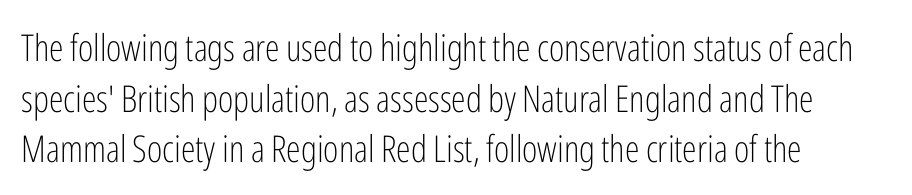
{"serif": "no", "italic": "no", "bold": "no", "weight": "light", "width": "condensed", "stroke_contrast": "low", "x_height": "medium", "monospaced": "no", "underline": "no", "align": "left", "line_spacing": "normal", "line_spacing_ratio": 1.37, "letter_spacing": "normal", "letter_spacing_em": 0.0, "glyph_px": 37}
